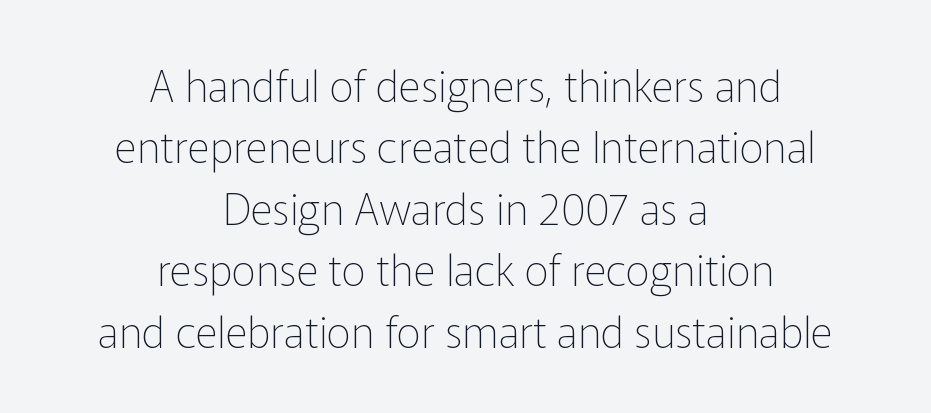
{"serif": "no", "italic": "no", "bold": "no", "weight": "thin", "width": "normal", "stroke_contrast": "low", "x_height": "medium", "monospaced": "no", "underline": "no", "align": "center", "line_spacing": "normal", "line_spacing_ratio": 1.43, "letter_spacing": "normal", "letter_spacing_em": 0.0, "glyph_px": 43}
